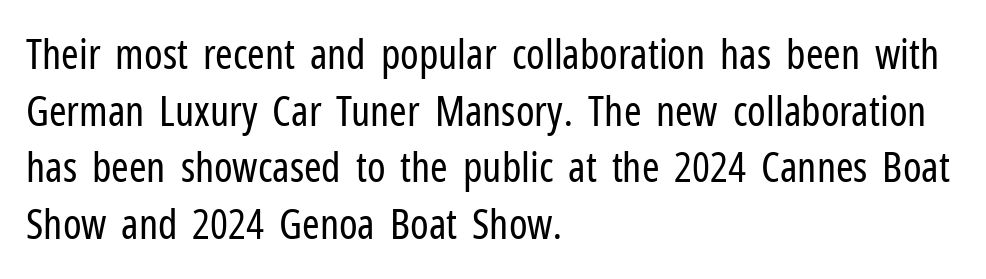
Q: Is the text bold? A: No.
Q: Is the text italic (slanted)? A: No, it is upright.
Q: Is the typeface a serif or a sans-serif typeface? A: Sans-serif.
Q: Is the text underlined? A: No.
Q: How is the paragraph aligned? A: Left-aligned.
Q: Is the spacing between letters normal or unusually wide? A: Normal.
Q: Is the spacing between lines tight, normal or loose? A: Normal.
Q: Width (condensed, normal, or wide)? A: Condensed.
Q: Stroke contrast? A: Low.
Q: x-height? A: Medium.
Q: Monospaced? A: No.
